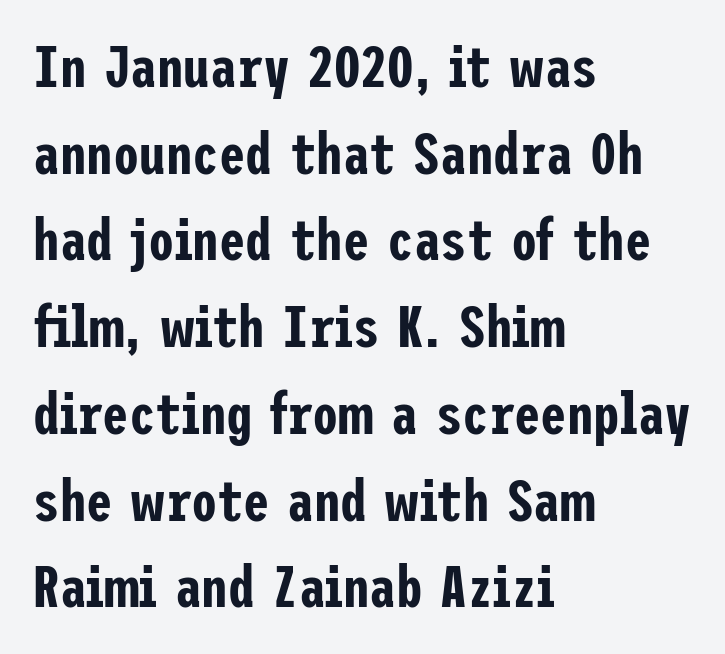
The passage shown is not underscored anywhere. Tracking value appears to be zero — textbook default spacing. The text block is weighted toward the left margin, trailing off unevenly rightward. If you drew a line through each stem, it would be perfectly vertical. Font category for this specimen: sans-serif. The line-height multiplier appears to be the usual default.
